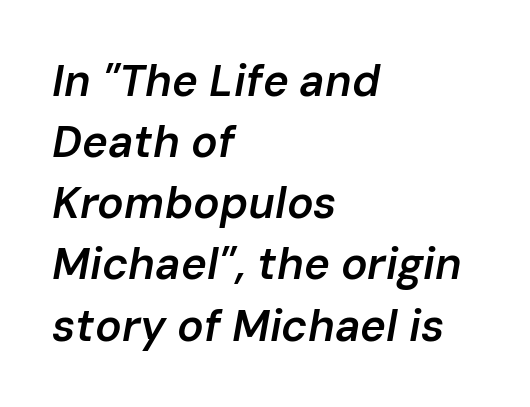
The image shows 44 px semibold type, italic (leaning right); set left-aligned, normal line spacing (1.39x), normal letter spacing, not underlined; low stroke contrast and a medium x-height.
